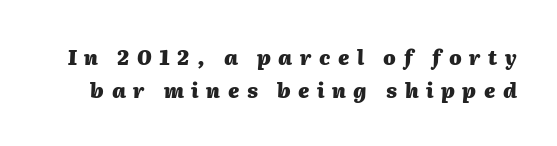
{"italic": "yes", "lean": "right", "slant_degrees": 2, "bold": "yes", "underline": "no", "line_spacing": "normal", "line_spacing_ratio": 1.67, "letter_spacing": "wide", "letter_spacing_em": 0.38, "glyph_px": 20}
